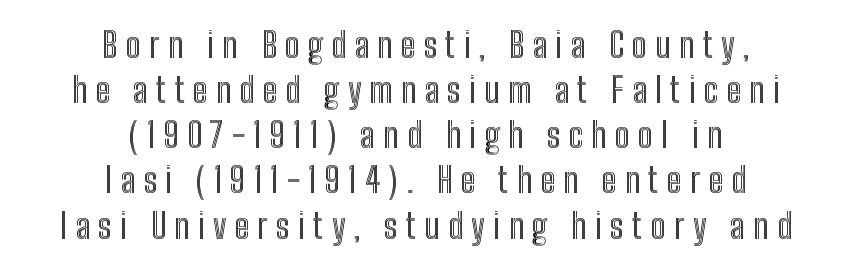
Q: Is the text italic (slanted)? A: No, it is upright.
Q: Is the text underlined? A: No.
Q: How is the paragraph aligned? A: Centered.
Q: Is the spacing between letters normal or unusually wide? A: Unusually wide.
Q: Is the spacing between lines tight, normal or loose? A: Normal.
Q: Width (condensed, normal, or wide)? A: Condensed.
Q: x-height? A: Medium.
Q: Monospaced? A: No.
